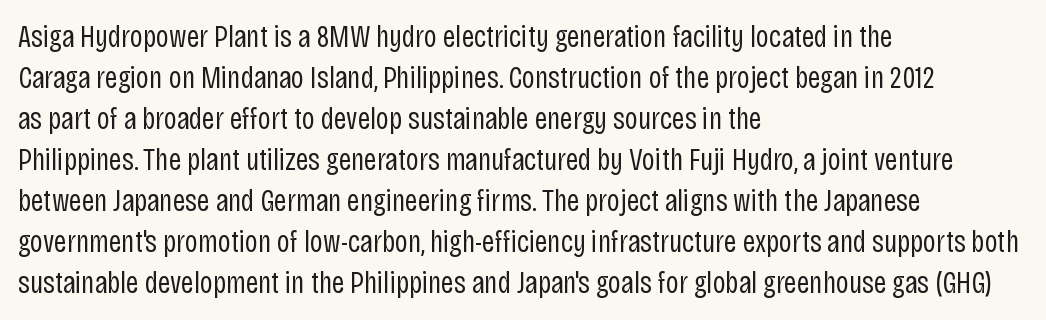
The image shows 31 px regular-weight, condensed sans-serif type, upright; set left-aligned, normal line spacing (1.32x), normal letter spacing, not underlined; low stroke contrast and a large x-height.
